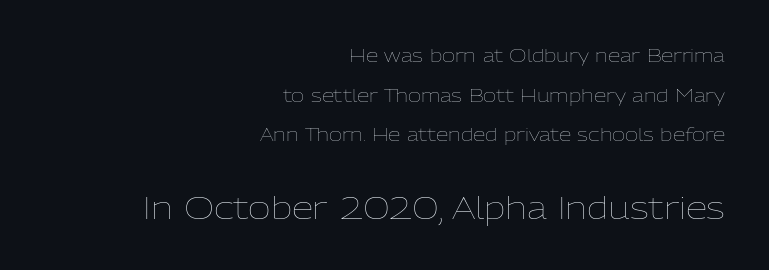
{"italic": "no", "bold": "no", "weight": "thin", "width": "normal", "stroke_contrast": "low", "x_height": "medium", "monospaced": "no", "underline": "no", "align": "right", "line_spacing": "loose", "line_spacing_ratio": 2.2, "letter_spacing": "normal", "letter_spacing_em": 0.0, "larger_block": "second", "size_ratio": 1.72, "glyph_px": 31}
